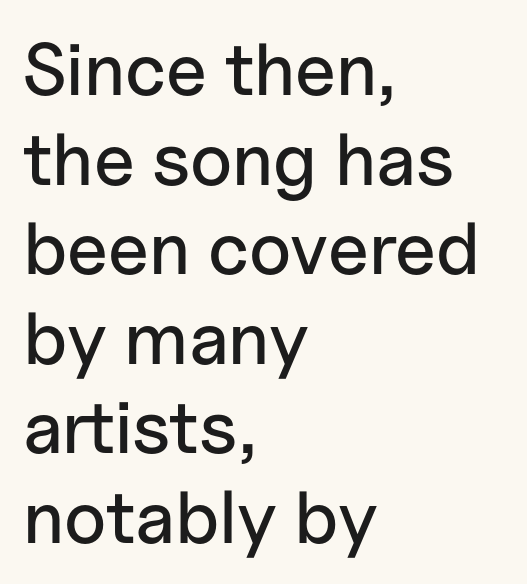
The image shows 74 px sans-serif type, upright; set left-aligned, line spacing 1.21x, normal letter spacing, not underlined; low stroke contrast and a medium x-height.
